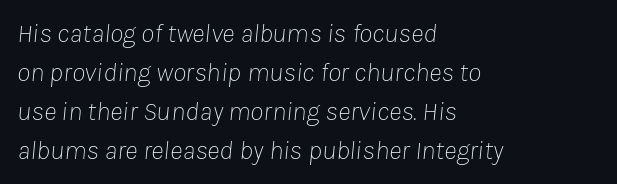
The image shows 27 px text type, italic (leaning right); set left-aligned, normal line spacing (1.45x), normal letter spacing, not underlined.
